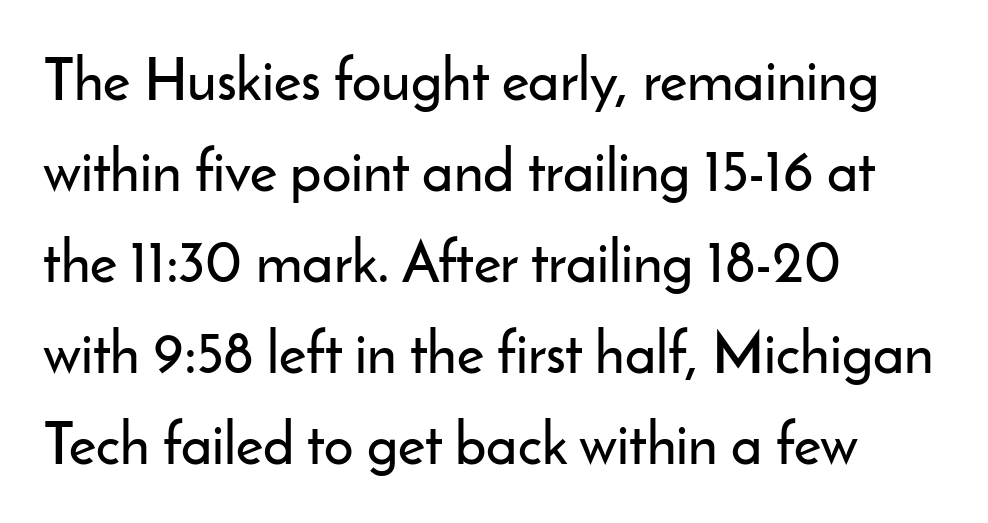
The image shows 58 px sans-serif type, upright; set left-aligned, normal line spacing (1.57x), normal letter spacing, not underlined; low stroke contrast and a small x-height.
